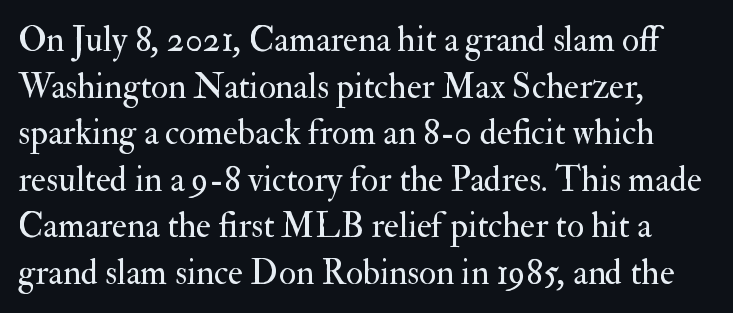
Weight: regular or lighter. The lines in this sample share a left origin and differ only in where they stop. Does extra space separate the letters? No, they use regular spacing. The rendering uses natural spacing where letterforms have individual widths. The zone under the glyphs is completely vacant. Every stem runs plumb, perpendicular to the baseline.
